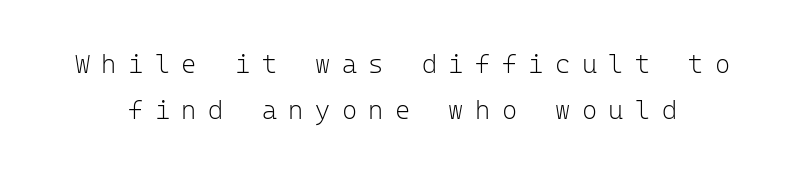
{"italic": "no", "bold": "no", "underline": "no", "line_spacing_ratio": 1.76, "letter_spacing": "wide", "letter_spacing_em": 0.44, "glyph_px": 26}
